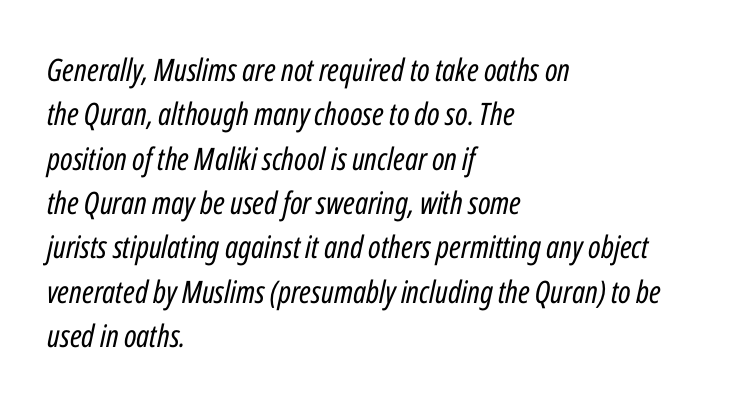
Q: Is the text bold? A: No.
Q: Is the text italic (slanted)? A: Yes, it leans right by about 12 degrees.
Q: Is the text underlined? A: No.
Q: How is the paragraph aligned? A: Left-aligned.
Q: Is the spacing between letters normal or unusually wide? A: Normal.
Q: Is the spacing between lines tight, normal or loose? A: Normal.
Q: Width (condensed, normal, or wide)? A: Condensed.
Q: Stroke contrast? A: Low.
Q: x-height? A: Medium.
Q: Monospaced? A: No.
